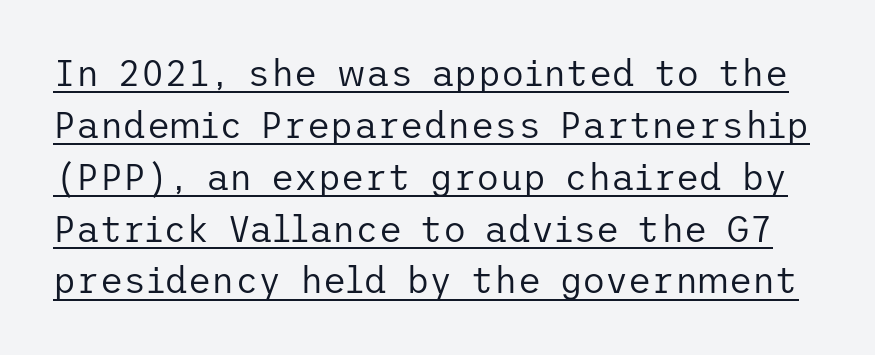
The face used here appears with an underline applied. Stroke terminals: plain, sans-serif. These glyphs show unthickened strokes, regular width or finer. The rendering keeps characters at their native spacing. The rendering uses a moderate line-height, typical for paragraphs.
